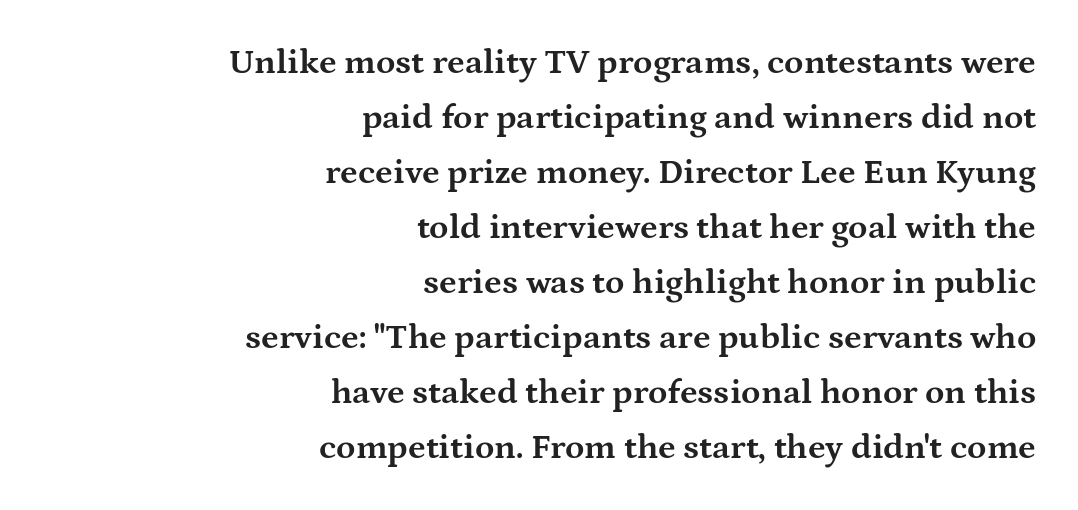
Q: Is the text bold? A: Yes.
Q: Is the text italic (slanted)? A: No, it is upright.
Q: Is the typeface a serif or a sans-serif typeface? A: Serif.
Q: Is the text underlined? A: No.
Q: How is the paragraph aligned? A: Right-aligned.
Q: Is the spacing between letters normal or unusually wide? A: Normal.
Q: Is the spacing between lines tight, normal or loose? A: Normal.
Q: Width (condensed, normal, or wide)? A: Wide.
Q: Stroke contrast? A: Medium.
Q: x-height? A: Medium.
Q: Monospaced? A: No.
